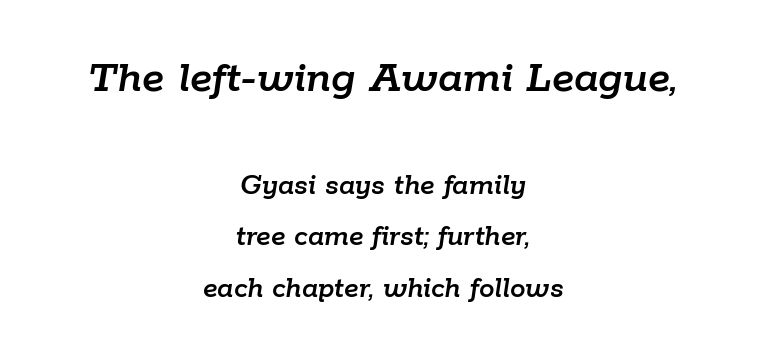
These lines are centered, leaving both edges ragged. If you measured baseline to baseline, you'd find a middling distance. The text carries the slant typical of an italic or oblique font. Top chunk: large. Bottom chunk: small.
